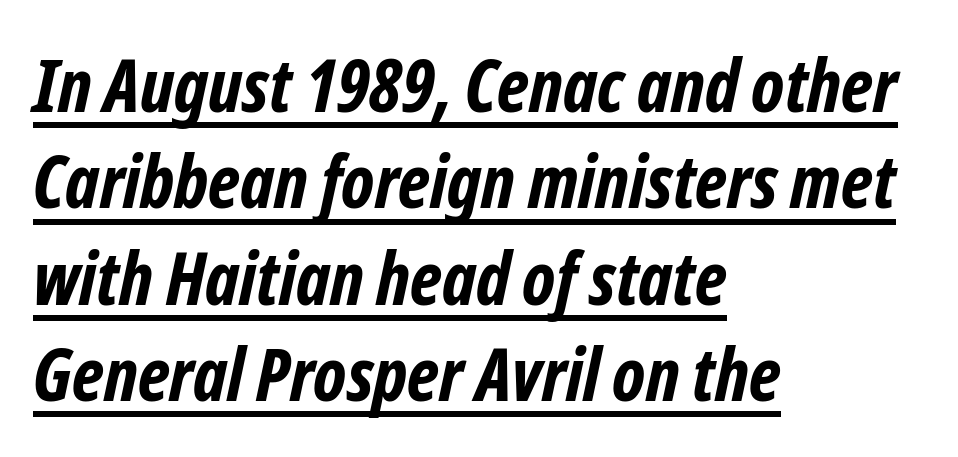
Each word holds together tightly as a unit, with standard inter-letter gaps. Underlined type. Vertical spacing — default. Does the copy run flush right? No — it runs flush left. These lines carry a lot of weight — the face is fully bold.
